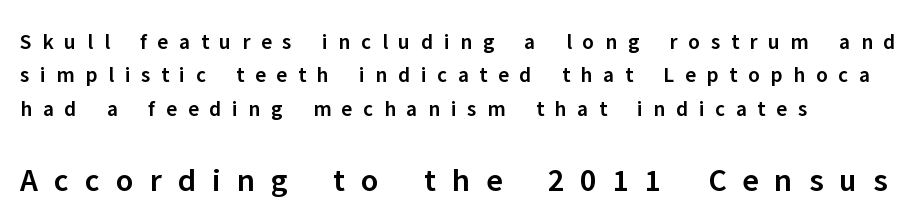
Q: Is the text bold? A: Semi-bold.
Q: Is the text italic (slanted)? A: No, it is upright.
Q: Is the typeface a serif or a sans-serif typeface? A: Sans-serif.
Q: Is the text underlined? A: No.
Q: How is the paragraph aligned? A: Left-aligned.
Q: Is the spacing between letters normal or unusually wide? A: Unusually wide.
Q: Is the spacing between lines tight, normal or loose? A: Normal.
Q: Which block of text is set in a larger size, the first (top) or the second (bottom)? A: The second (bottom) one.
Q: Width (condensed, normal, or wide)? A: Normal.
Q: Stroke contrast? A: Low.
Q: x-height? A: Medium.
Q: Monospaced? A: No.
